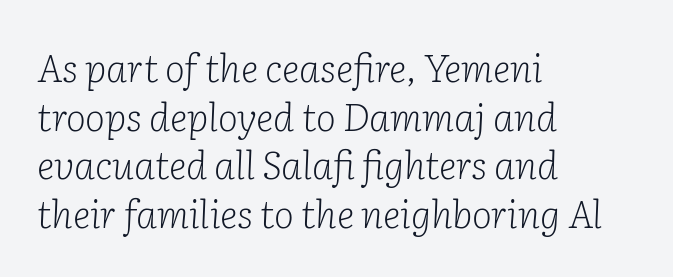
Q: Is the text bold? A: No.
Q: Is the text italic (slanted)? A: Yes, it leans right by about 2 degrees.
Q: Is the typeface a serif or a sans-serif typeface? A: Serif.
Q: Is the text underlined? A: No.
Q: How is the paragraph aligned? A: Left-aligned.
Q: Is the spacing between letters normal or unusually wide? A: Normal.
Q: Is the spacing between lines tight, normal or loose? A: Normal.
Q: Width (condensed, normal, or wide)? A: Normal.
Q: Stroke contrast? A: Low.
Q: x-height? A: Medium.
Q: Monospaced? A: No.
